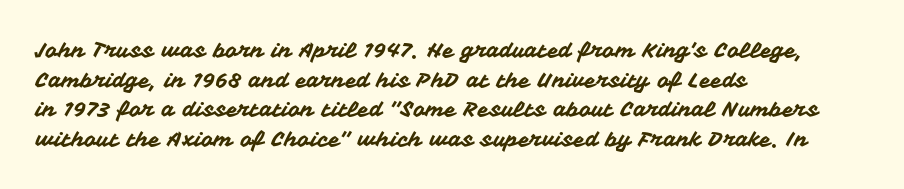
Caption: standard tracking, unaltered. Only glyphs here, with clear space below each row. The line-height multiplier appears to be the usual default. A student would call this left alignment; a typographer would say flush left, rag right.
